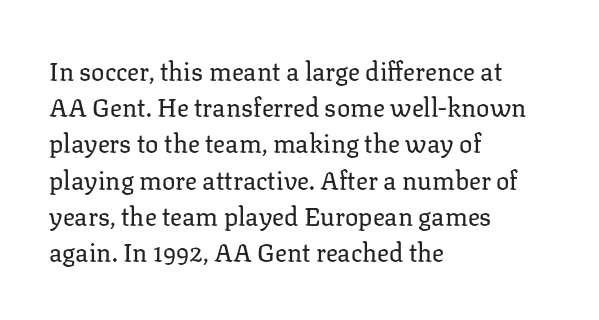
{"italic": "no", "bold": "no", "underline": "no", "align": "left", "line_spacing": "normal", "line_spacing_ratio": 1.45, "letter_spacing": "normal", "letter_spacing_em": 0.0, "glyph_px": 25}
